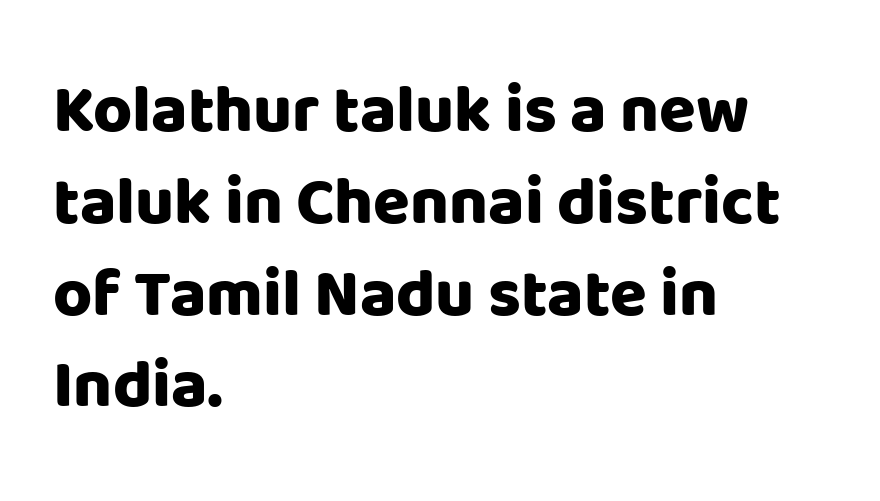
Does the copy run flush right? No — it runs flush left. Leading matches the norm, producing a regular column. Regarding serifs, this sample does without them. Heavy, bold letterforms. Every character sits straight up, as roman type does. Default kerning and tracking; the words read as compact shapes.
